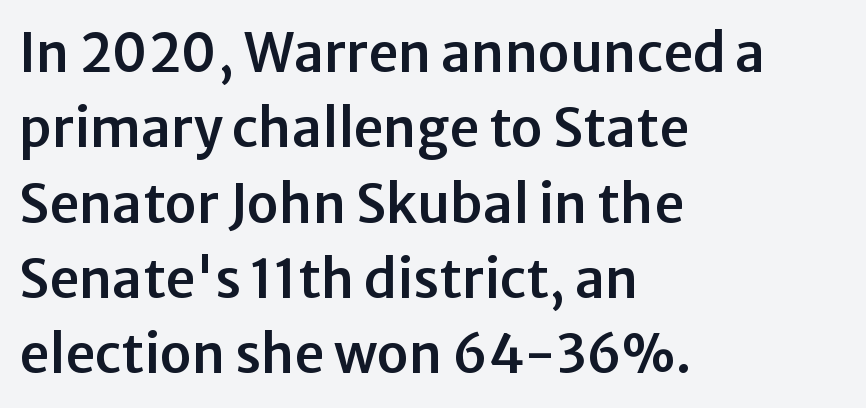
Caption: multi-line text, flush left, ragged right. How are the letters spaced? Ordinarily, with no added tracking. Posture: upright roman. The font family rendered here belongs to the sans-serif group. The space beneath each line is pristine and unruled.
